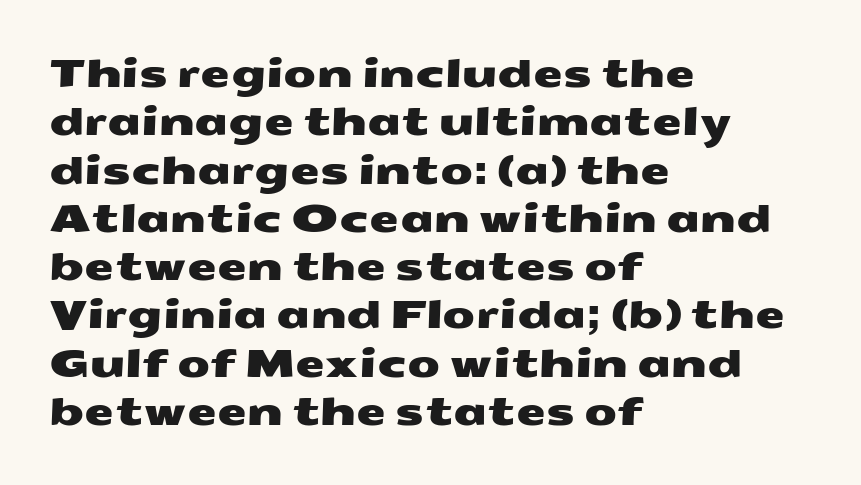
There is no visible air inserted between adjacent glyphs. Do the characters align in a grid? No, the font is proportional. Observe the absence of serifs on each vertical stroke in this sample. The line-height multiplier appears to be the usual default.
